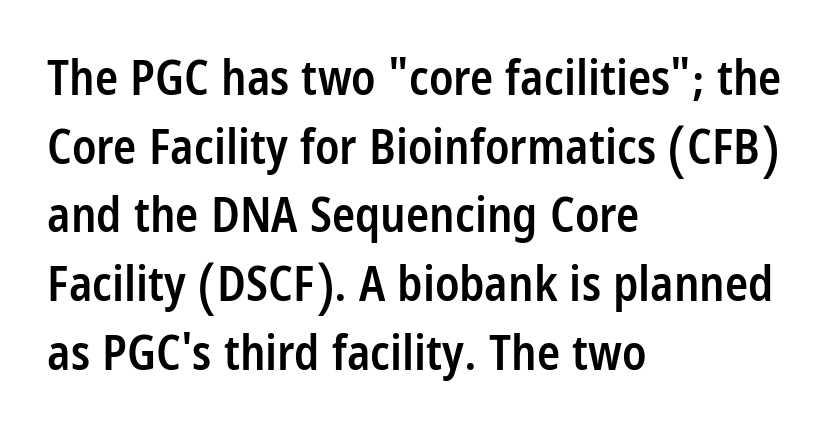
The letterforms sit shoulder to shoulder at normal distance. Anything drawn beneath the words? Only blank space. Letterform terminals end flat and unadorned throughout the passage. Note the varied advance widths — an 'i' is clearly narrower than an 'm'.
